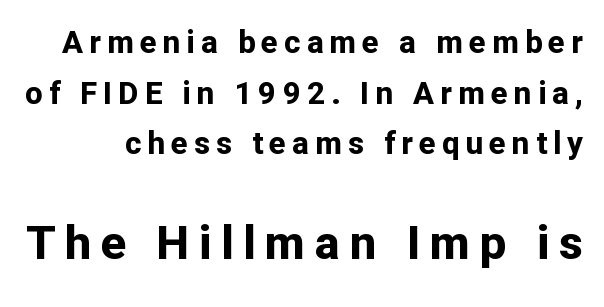
The image shows 47 px bold sans-serif type, upright; set normal line spacing (1.63x), unusually wide letter spacing (+0.2 em), not underlined; the second (bottom) block is 1.52x larger; low stroke contrast and a medium x-height.
